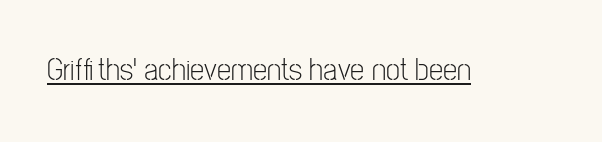
Q: Is the text bold? A: No.
Q: Is the text italic (slanted)? A: No, it is upright.
Q: Is the typeface a serif or a sans-serif typeface? A: Sans-serif.
Q: Is the text underlined? A: Yes.
Q: Is the spacing between letters normal or unusually wide? A: Normal.
Q: Width (condensed, normal, or wide)? A: Condensed.
Q: Stroke contrast? A: Low.
Q: x-height? A: Medium.
Q: Monospaced? A: No.
